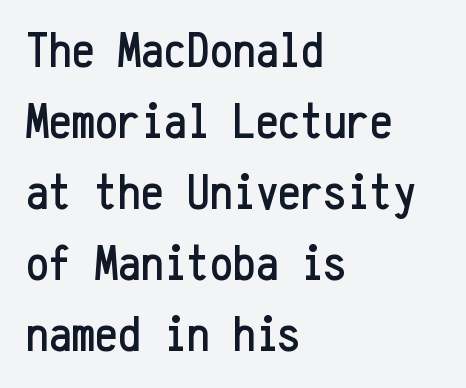
Each word holds together tightly as a unit, with standard inter-letter gaps. A classic flush-left, rag-right setting is used for this passage. Every stem runs plumb, perpendicular to the baseline. This sample uses a sans-serif face.
